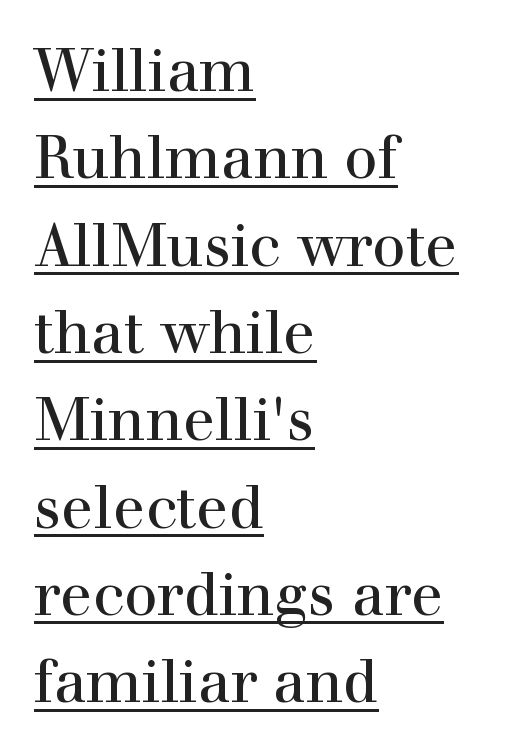
{"serif": "yes", "italic": "no", "width": "normal", "x_height": "medium", "monospaced": "no", "underline": "yes", "align": "left", "line_spacing": "normal", "line_spacing_ratio": 1.48, "letter_spacing": "normal", "letter_spacing_em": 0.0, "glyph_px": 59}
